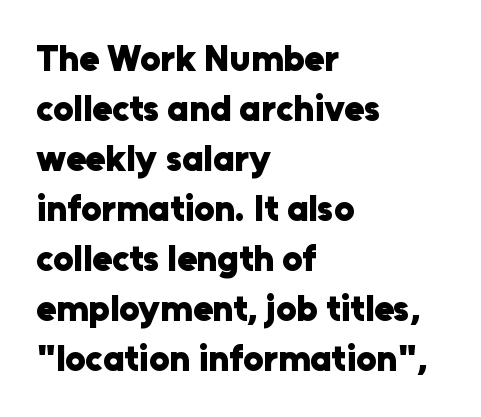
Decoration check: the copy has no underline. The passage shown stacks its lines at a standard gap. Posture: vertical. Tracking here is standard; glyphs follow each other at the usual distance. These lines are composed in type without serifs. The sample has been set heavy, in full bold.
